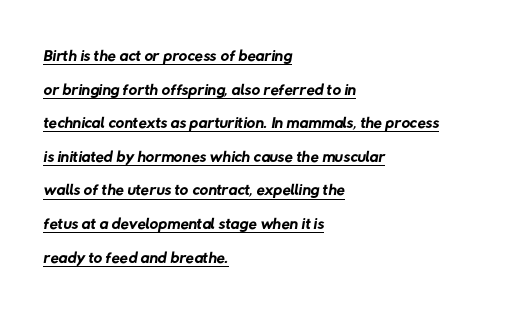
{"bold": "no", "underline": "yes", "align": "left", "line_spacing": "normal", "line_spacing_ratio": 1.4, "letter_spacing": "normal", "letter_spacing_em": 0.0, "glyph_px": 24}
